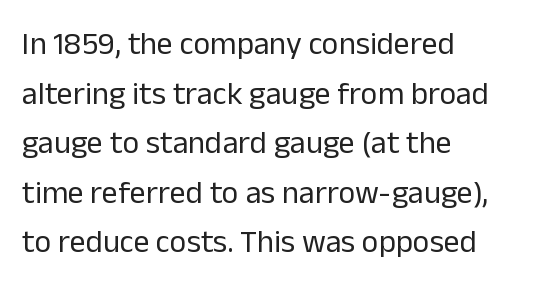
Rendered with straight, roman letterforms. The letterforms sit shoulder to shoulder at normal distance. One glance says typical: line gaps are just what's usual. Casual observation: everything's shoved over to the left. The font family rendered here belongs to the sans-serif group.
